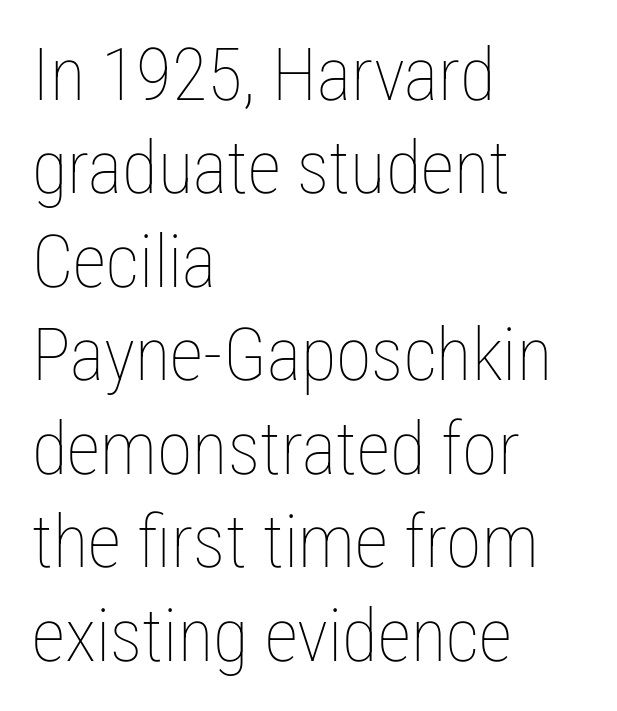
This sample uses an upright cut, with every glyph sitting square on the baseline. Unbolded letterforms with no extra heft. The lines sit at an ordinary, default distance from one another. How are the letters spaced? Ordinarily, with no added tracking. The passage shown is typed in a proportional face where columns would drift.
